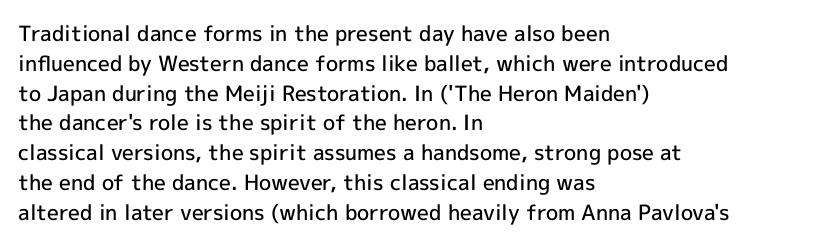
Q: Is the text bold? A: Semi-bold.
Q: Is the text italic (slanted)? A: No, it is upright.
Q: Is the text underlined? A: No.
Q: How is the paragraph aligned? A: Left-aligned.
Q: Is the spacing between letters normal or unusually wide? A: Normal.
Q: Is the spacing between lines tight, normal or loose? A: Normal.
